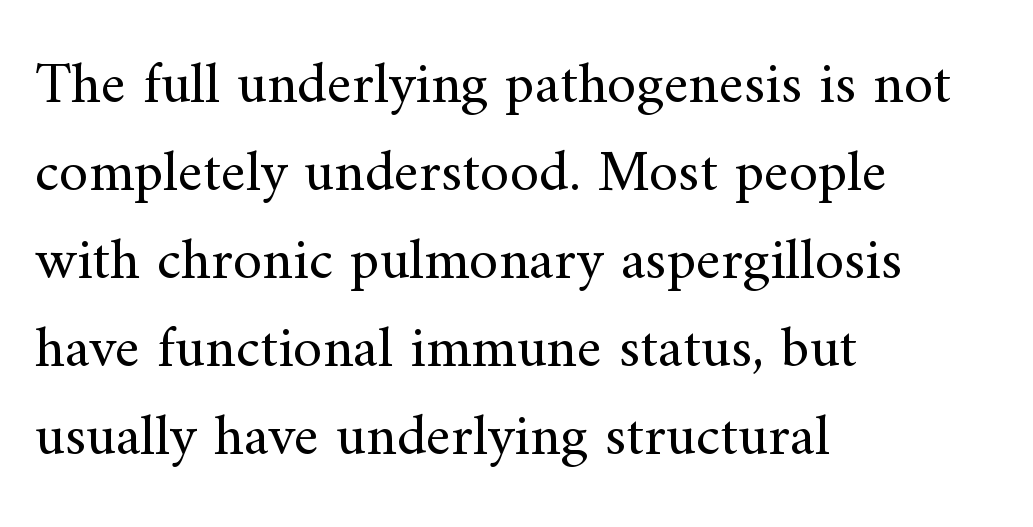
Q: Is the text bold? A: No.
Q: Is the text italic (slanted)? A: No, it is upright.
Q: Is the typeface a serif or a sans-serif typeface? A: Serif.
Q: Is the text underlined? A: No.
Q: How is the paragraph aligned? A: Left-aligned.
Q: Is the spacing between letters normal or unusually wide? A: Normal.
Q: Is the spacing between lines tight, normal or loose? A: Normal.
Q: Width (condensed, normal, or wide)? A: Normal.
Q: Stroke contrast? A: Medium.
Q: x-height? A: Small.
Q: Monospaced? A: No.
